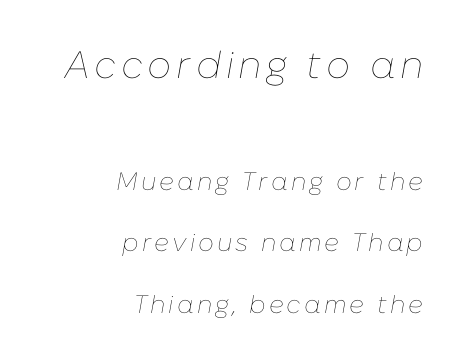
Q: Is the text bold? A: No.
Q: Is the text italic (slanted)? A: Yes, it leans right by about 10 degrees.
Q: Is the text underlined? A: No.
Q: How is the paragraph aligned? A: Right-aligned.
Q: Is the spacing between lines tight, normal or loose? A: Loose.
Q: Which block of text is set in a larger size, the first (top) or the second (bottom)? A: The first (top) one.
Q: Width (condensed, normal, or wide)? A: Normal.
Q: Stroke contrast? A: Low.
Q: x-height? A: Medium.
Q: Monospaced? A: No.
